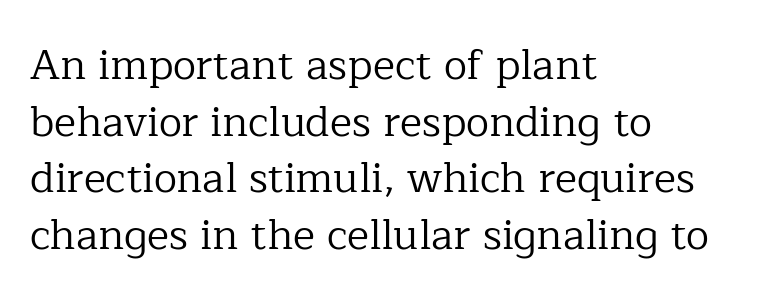
The image shows 42 px regular-weight serif type, upright; set left-aligned, normal line spacing (1.35x), normal letter spacing, not underlined; low stroke contrast and a medium x-height.
